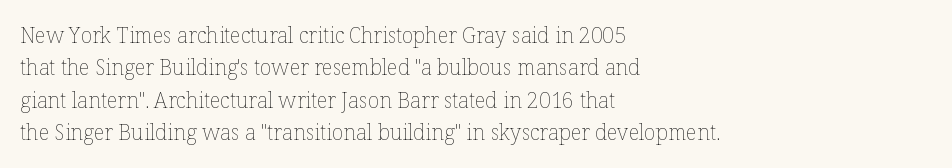
Q: Is the text bold? A: No.
Q: Is the text italic (slanted)? A: No, it is upright.
Q: Is the text underlined? A: No.
Q: How is the paragraph aligned? A: Left-aligned.
Q: Is the spacing between letters normal or unusually wide? A: Normal.
Q: Is the spacing between lines tight, normal or loose? A: Normal.
